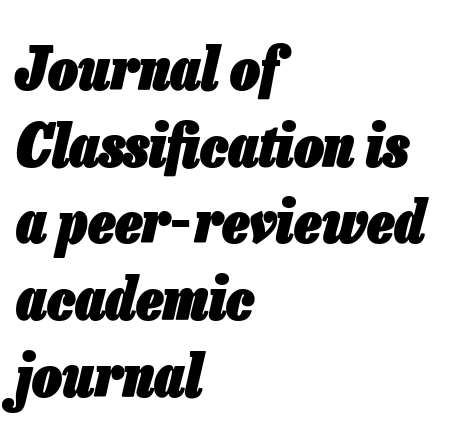
Q: Is the text bold? A: Yes.
Q: Is the text italic (slanted)? A: Yes, it leans right by about 13 degrees.
Q: Is the text underlined? A: No.
Q: How is the paragraph aligned? A: Left-aligned.
Q: Is the spacing between letters normal or unusually wide? A: Normal.
Q: Is the spacing between lines tight, normal or loose? A: Normal.
Q: Width (condensed, normal, or wide)? A: Condensed.
Q: Stroke contrast? A: Low.
Q: x-height? A: Medium.
Q: Monospaced? A: No.
